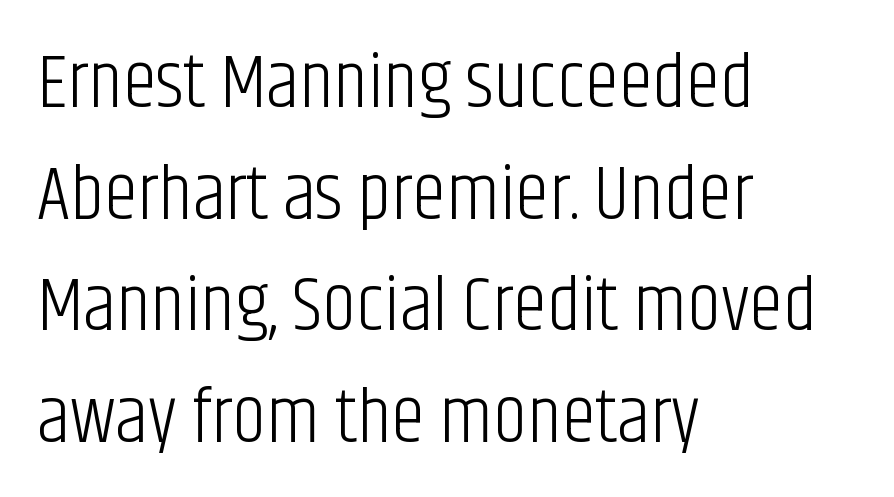
{"serif": "no", "italic": "no", "bold": "no", "weight": "light", "width": "condensed", "stroke_contrast": "low", "x_height": "large", "monospaced": "no", "underline": "no", "align": "left", "line_spacing": "normal", "line_spacing_ratio": 1.45, "letter_spacing": "normal", "letter_spacing_em": 0.0, "glyph_px": 77}
